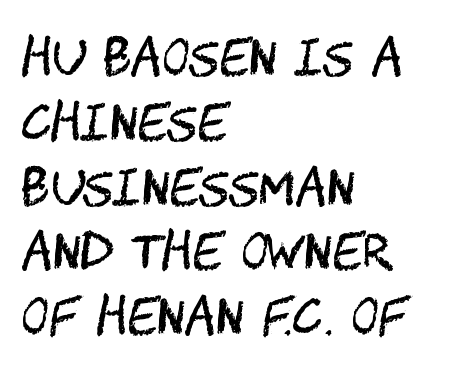
Q: Is the text bold? A: No.
Q: Is the text italic (slanted)? A: No, it is upright.
Q: Is the typeface a serif or a sans-serif typeface? A: Sans-serif.
Q: Is the text underlined? A: No.
Q: How is the paragraph aligned? A: Left-aligned.
Q: Is the spacing between letters normal or unusually wide? A: Normal.
Q: Is the spacing between lines tight, normal or loose? A: Normal.
Q: Width (condensed, normal, or wide)? A: Condensed.
Q: Stroke contrast? A: Medium.
Q: x-height? A: Large.
